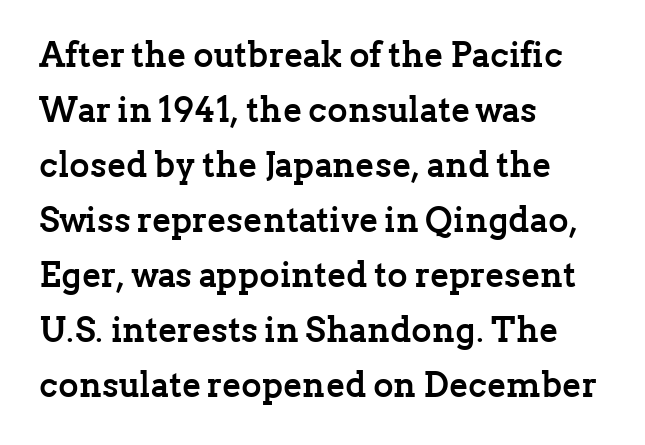
Here the glyphs are tracked normally, forming tight word shapes. One-word summary of the alignment: left. Vertically, the passage feels balanced, rows spaced as you'd expect. Regarding serifs, this sample has them.
